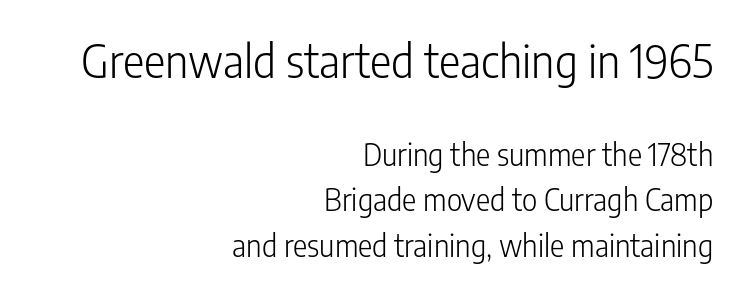
A quiet, ordinary-to-light weight characterises the typeface. A typesetter would call this proportional, since set widths differ per character. A clean baseline with only descenders dipping below it. The space between consecutive lines is moderate. In terms of letterform style, serifs are entirely absent.
